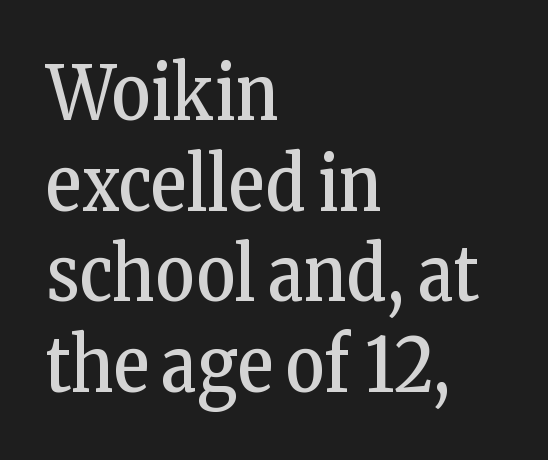
Q: Is the text bold? A: No.
Q: Is the text italic (slanted)? A: No, it is upright.
Q: Is the typeface a serif or a sans-serif typeface? A: Serif.
Q: Is the text underlined? A: No.
Q: How is the paragraph aligned? A: Left-aligned.
Q: Is the spacing between letters normal or unusually wide? A: Normal.
Q: Width (condensed, normal, or wide)? A: Condensed.
Q: Stroke contrast? A: Low.
Q: x-height? A: Medium.
Q: Monospaced? A: No.
